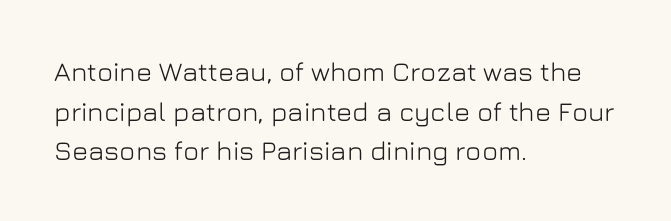
{"italic": "no", "underline": "no", "align": "left", "line_spacing": "normal", "line_spacing_ratio": 1.47, "letter_spacing": "normal", "letter_spacing_em": 0.0, "glyph_px": 27}
